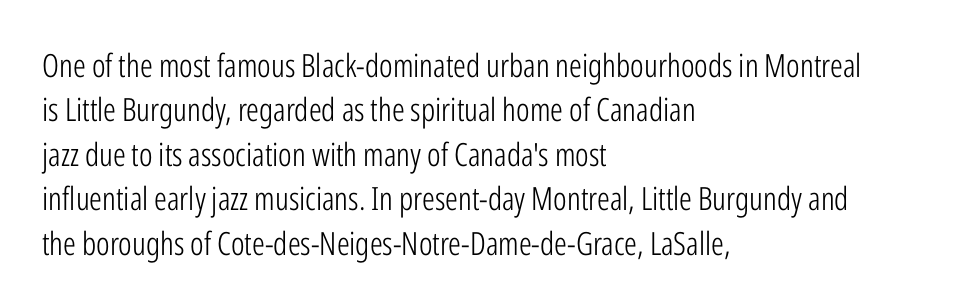
Q: Is the text bold? A: No.
Q: Is the text italic (slanted)? A: No, it is upright.
Q: Is the typeface a serif or a sans-serif typeface? A: Sans-serif.
Q: Is the text underlined? A: No.
Q: How is the paragraph aligned? A: Left-aligned.
Q: Is the spacing between letters normal or unusually wide? A: Normal.
Q: Is the spacing between lines tight, normal or loose? A: Normal.
Q: Width (condensed, normal, or wide)? A: Condensed.
Q: Stroke contrast? A: Low.
Q: x-height? A: Medium.
Q: Monospaced? A: No.
